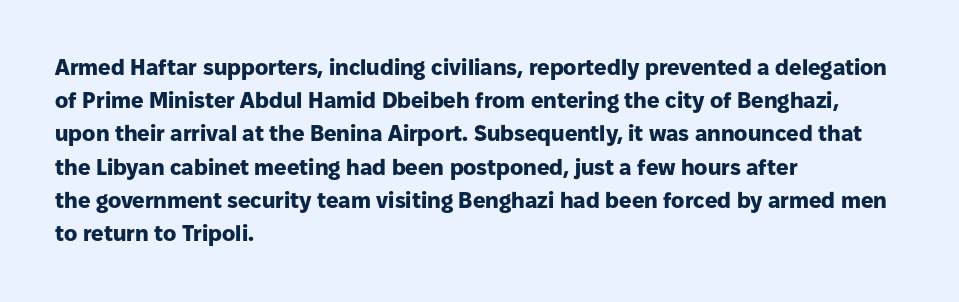
{"italic": "no", "bold": "yes", "underline": "no", "align": "left", "line_spacing": "normal", "line_spacing_ratio": 1.51, "letter_spacing": "normal", "letter_spacing_em": 0.0, "glyph_px": 22}
